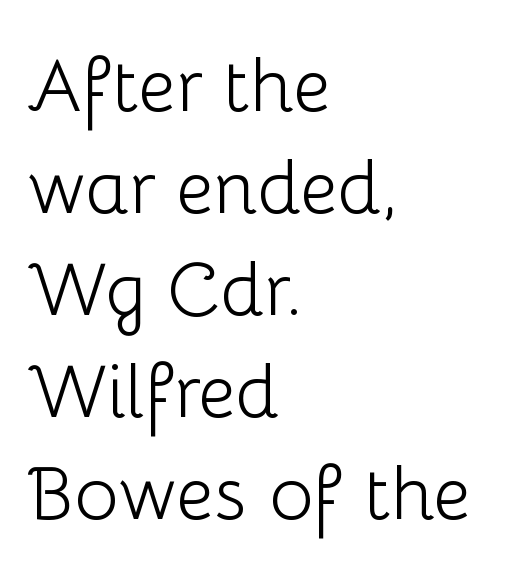
The image shows 74 px light sans-serif type, upright; set left-aligned, normal line spacing (1.38x), normal letter spacing, not underlined; low stroke contrast and a medium x-height.
